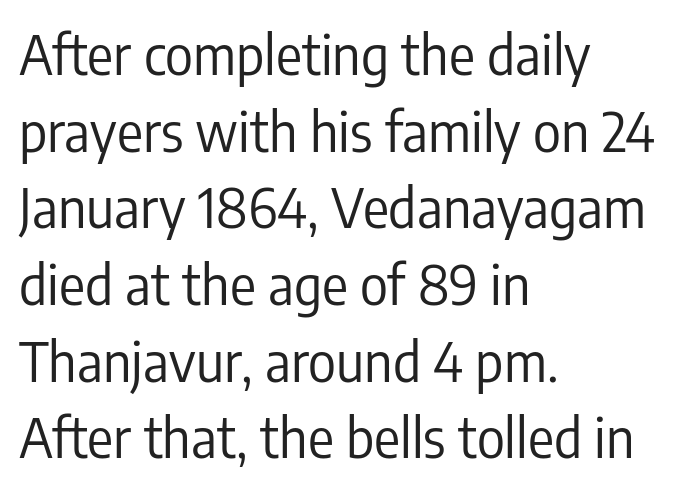
{"serif": "no", "italic": "no", "bold": "no", "weight": "regular", "width": "condensed", "stroke_contrast": "low", "x_height": "medium", "monospaced": "no", "underline": "no", "align": "left", "line_spacing": "normal", "line_spacing_ratio": 1.42, "letter_spacing": "normal", "letter_spacing_em": 0.0, "glyph_px": 54}
